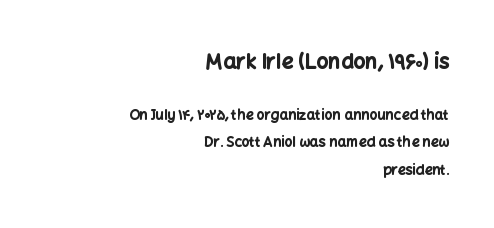
Q: Is the text bold? A: Yes.
Q: Is the text italic (slanted)? A: No, it is upright.
Q: Is the text underlined? A: No.
Q: How is the paragraph aligned? A: Right-aligned.
Q: Is the spacing between letters normal or unusually wide? A: Normal.
Q: Is the spacing between lines tight, normal or loose? A: Loose.
Q: Which block of text is set in a larger size, the first (top) or the second (bottom)? A: The first (top) one.
